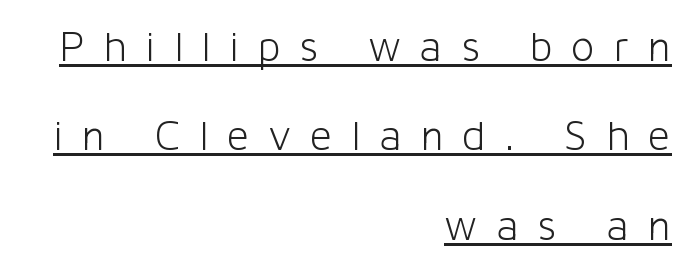
Q: Is the text bold? A: No.
Q: Is the text italic (slanted)? A: No, it is upright.
Q: Is the typeface a serif or a sans-serif typeface? A: Sans-serif.
Q: Is the text underlined? A: Yes.
Q: How is the paragraph aligned? A: Right-aligned.
Q: Is the spacing between letters normal or unusually wide? A: Unusually wide.
Q: Is the spacing between lines tight, normal or loose? A: Loose.
Q: Width (condensed, normal, or wide)? A: Normal.
Q: Stroke contrast? A: Low.
Q: x-height? A: Medium.
Q: Monospaced? A: No.
